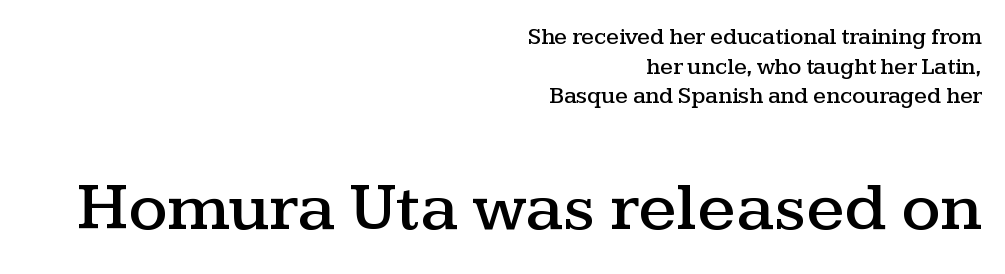
The rendering uses natural spacing where letterforms have individual widths. Caption: upper text group reduced, lower text group enlarged. Each word holds together tightly as a unit, with standard inter-letter gaps. A bare baseline throughout the passage. Observe the serifs anchoring each vertical stroke in this sample.
